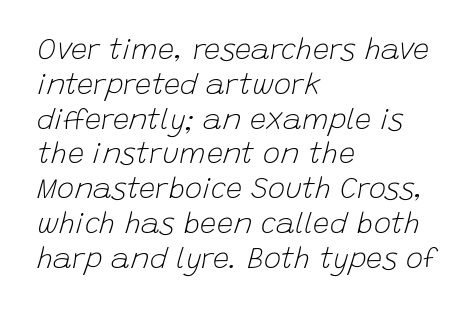
Q: Is the text bold? A: No.
Q: Is the text italic (slanted)? A: Yes, it leans right by about 15 degrees.
Q: Is the text underlined? A: No.
Q: How is the paragraph aligned? A: Left-aligned.
Q: Is the spacing between letters normal or unusually wide? A: Normal.
Q: Width (condensed, normal, or wide)? A: Normal.
Q: Stroke contrast? A: Low.
Q: x-height? A: Large.
Q: Monospaced? A: No.
